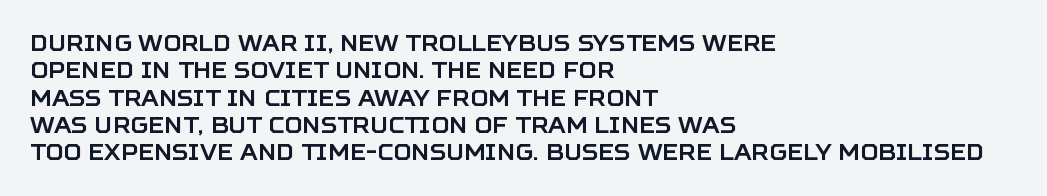
{"italic": "no", "underline": "no", "align": "left", "line_spacing_ratio": 1.24, "letter_spacing": "normal", "letter_spacing_em": 0.0, "glyph_px": 22}
